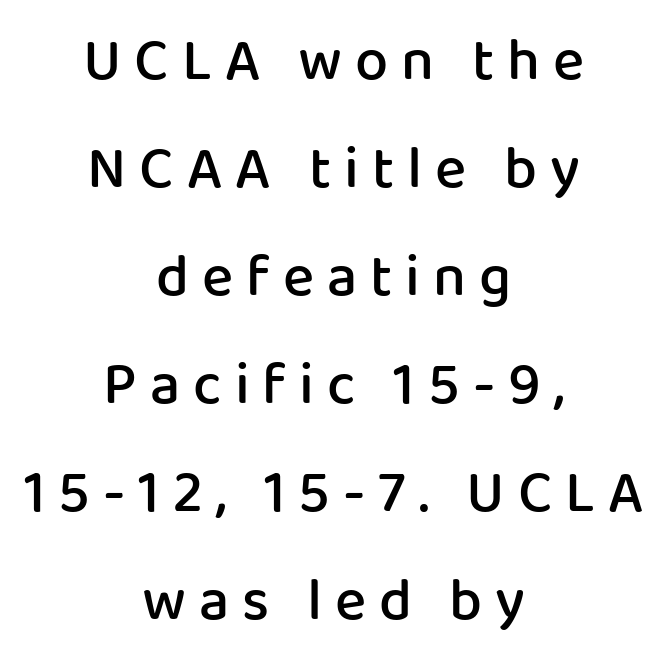
{"serif": "no", "italic": "no", "bold": "semi", "weight": "semibold", "width": "normal", "stroke_contrast": "low", "x_height": "medium", "monospaced": "no", "underline": "no", "align": "center", "line_spacing_ratio": 1.83, "letter_spacing": "wide", "letter_spacing_em": 0.22, "glyph_px": 59}
